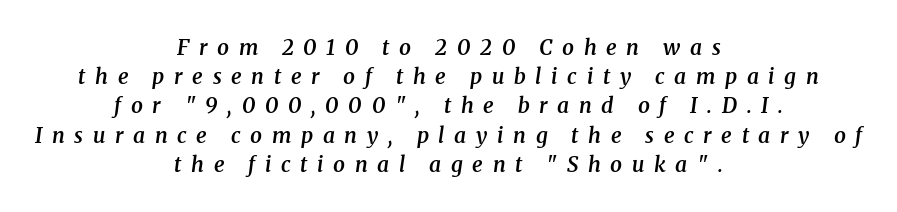
{"italic": "yes", "lean": "right", "slant_degrees": 8, "bold": "semi", "underline": "no", "align": "center", "line_spacing": "normal", "line_spacing_ratio": 1.39, "letter_spacing": "wide", "letter_spacing_em": 0.46, "glyph_px": 21}
